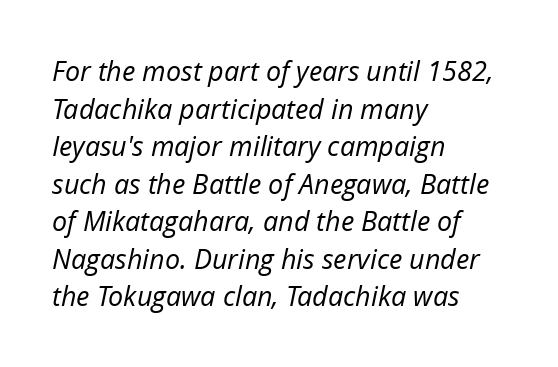
The image shows 27 px text type, italic (leaning right); set left-aligned, normal line spacing (1.39x), normal letter spacing, not underlined.
